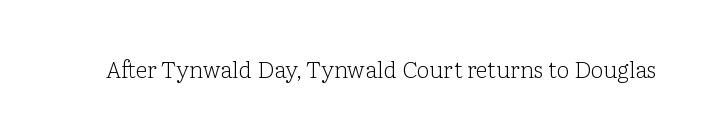
The image shows 23 px text type, upright; set normal letter spacing, not underlined.
